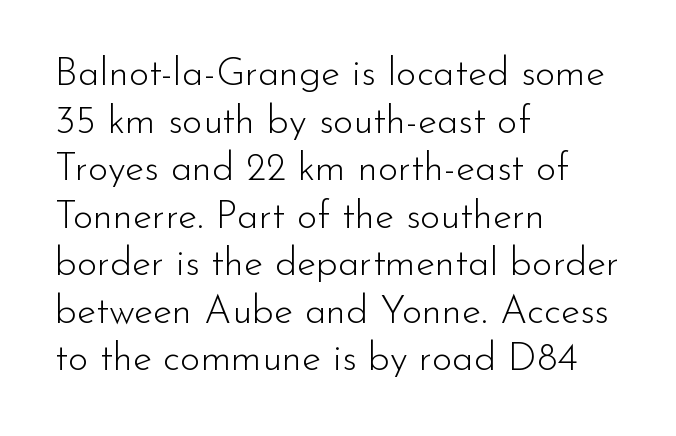
The image shows 39 px light sans-serif type, upright; set left-aligned, line spacing 1.22x, normal letter spacing, not underlined; low stroke contrast and a small x-height.
